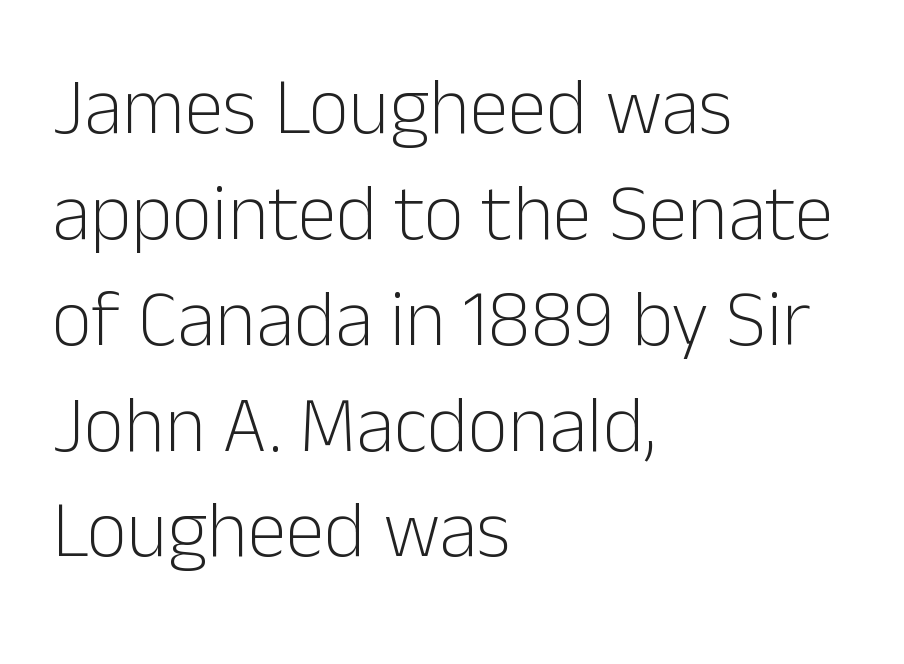
Between one letter and the next there's only the usual sliver of space. The specimen omits any rule beneath the text block's lines. Vertical spacing — default. The face used here is proportionally spaced, like ordinary book or web type. This reads as an unemphasized weight, regular at the heaviest.
